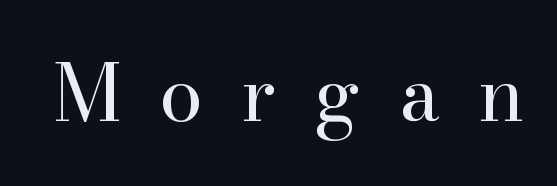
The image shows 78 px regular-weight serif type, upright; set unusually wide letter spacing (+0.49 em), not underlined; high stroke contrast and a small x-height.
